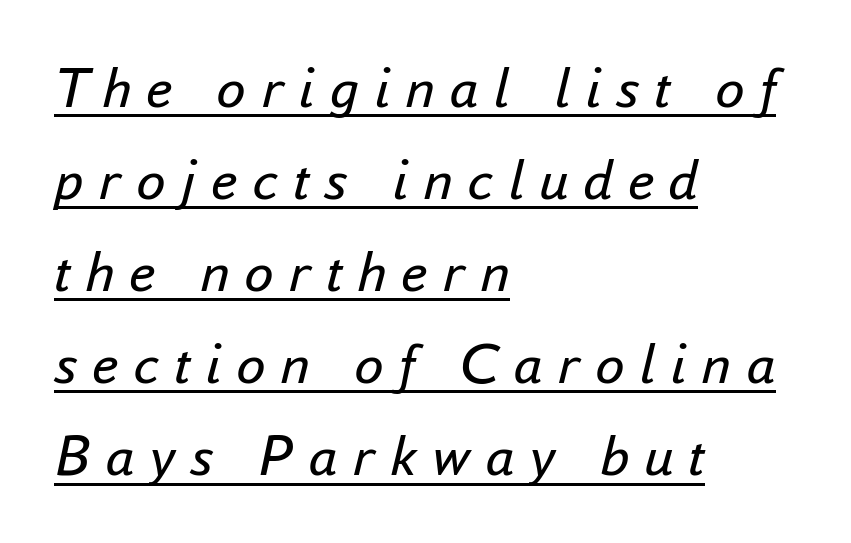
Each letter keeps its own natural width here, so spacing adapts to shape. Is this a heavy cut? Hardly; it is regular or lighter. A typesetter would call this leading conventional body-copy spacing. Students, note that the glyphs here are deliberately spaced far apart. Descenders here cross a horizontal rule under the line. Would a proofreader flag this as italicized? Yes.
